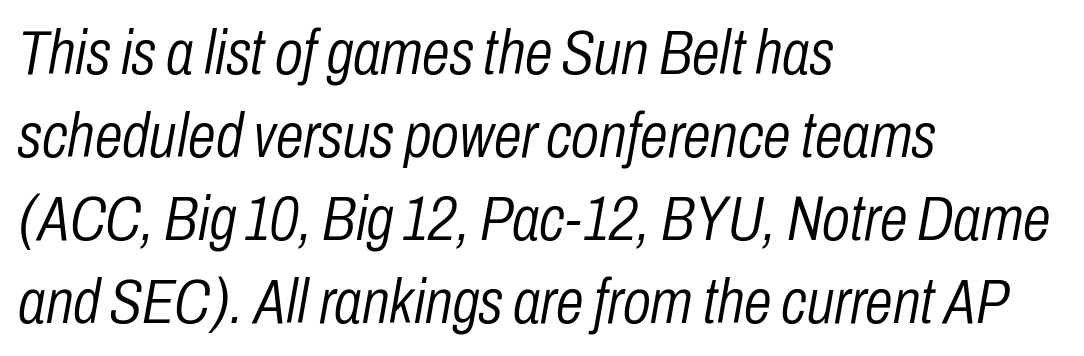
Q: Is the text bold? A: No.
Q: Is the text italic (slanted)? A: Yes, it leans right by about 10 degrees.
Q: Is the text underlined? A: No.
Q: How is the paragraph aligned? A: Left-aligned.
Q: Is the spacing between letters normal or unusually wide? A: Normal.
Q: Is the spacing between lines tight, normal or loose? A: Normal.
Q: Width (condensed, normal, or wide)? A: Condensed.
Q: Stroke contrast? A: Low.
Q: x-height? A: Medium.
Q: Monospaced? A: No.
